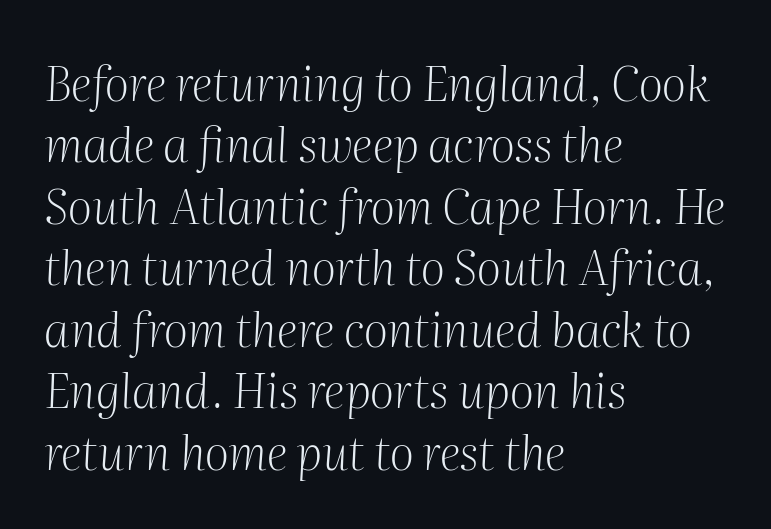
{"serif": "yes", "italic": "yes", "lean": "right", "slant_degrees": 2, "bold": "no", "weight": "light", "width": "normal", "stroke_contrast": "medium", "x_height": "medium", "monospaced": "no", "underline": "no", "align": "left", "line_spacing": "normal", "line_spacing_ratio": 1.28, "letter_spacing": "normal", "letter_spacing_em": 0.0, "glyph_px": 48}
